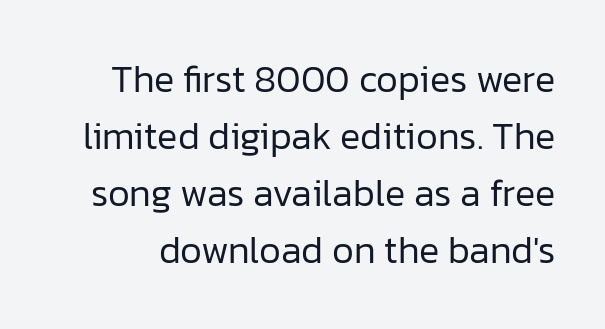
Words float on clear page, feet unadorned. Is the letter spacing exaggerated? No — it looks like the ordinary default. Characters remain perfectly vertical along every line. These lines sit exactly where default settings would place them. What kind of face is this? One without serifs — a sans.
